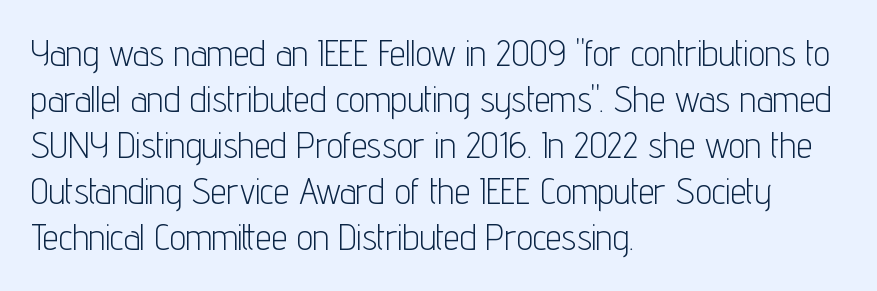
The image shows 36 px light, condensed sans-serif type, upright; set left-aligned, normal line spacing (1.28x), normal letter spacing, not underlined; low stroke contrast and a medium x-height.
